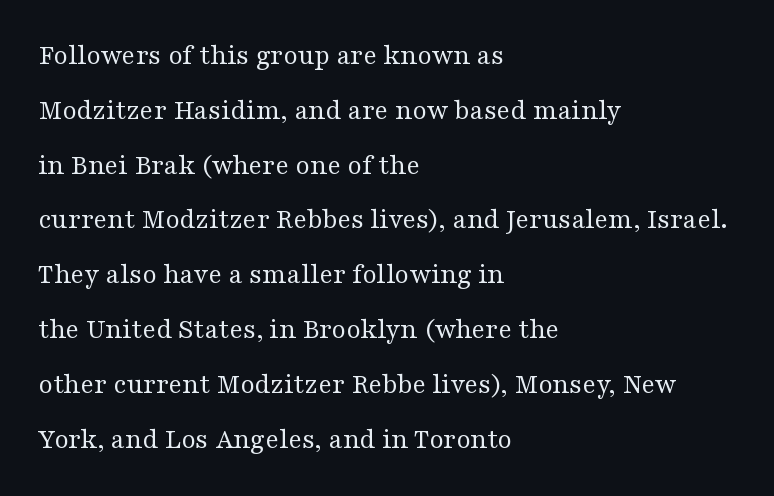
The image shows 29 px regular-weight, wide serif type, upright; set left-aligned, line spacing 1.89x, normal letter spacing, not underlined; medium stroke contrast and a medium x-height.
